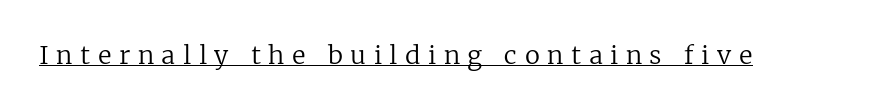
{"italic": "no", "bold": "no", "underline": "yes", "letter_spacing": "wide", "letter_spacing_em": 0.3, "glyph_px": 25}
